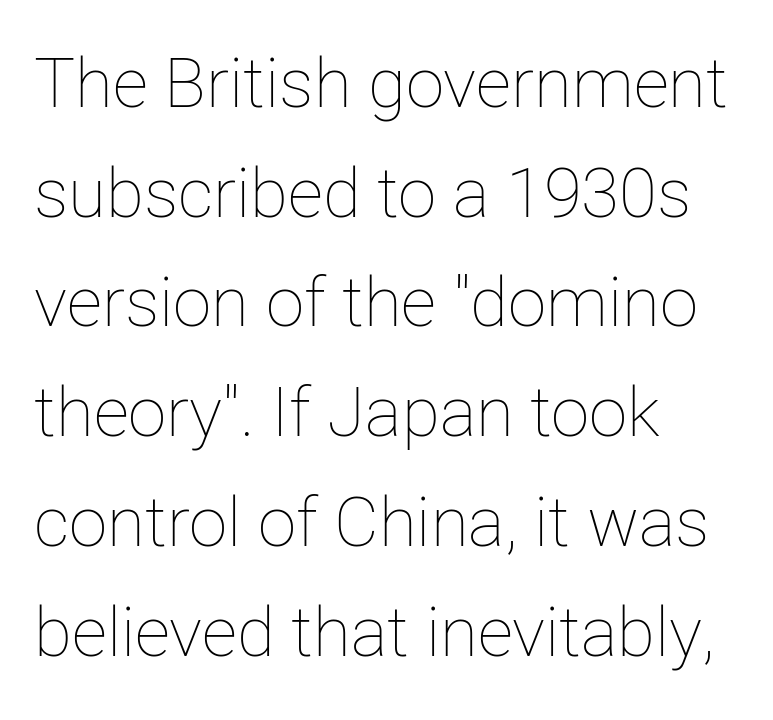
The image shows 69 px thin type, upright; set left-aligned, normal line spacing (1.59x), normal letter spacing, not underlined; low stroke contrast and a medium x-height.
